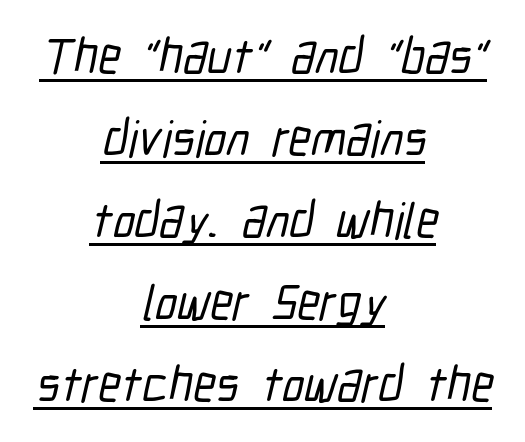
This sample uses a sans-serif face. Somebody hit Ctrl+U on this one — the words are underlined. These lines are rendered in a variable-pitch font. The passage shown stacks its lines at a standard gap.
